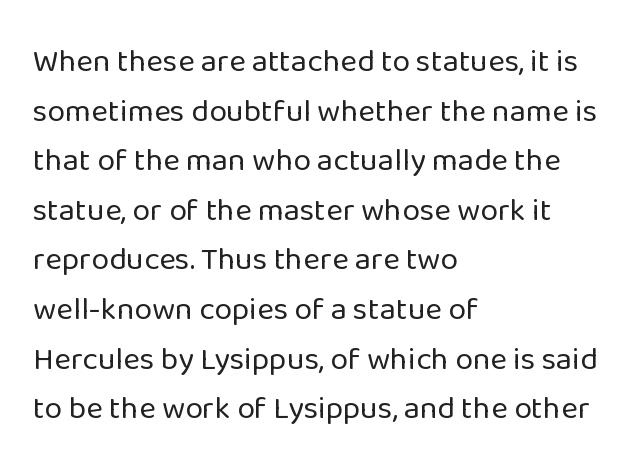
{"serif": "no", "italic": "no", "bold": "no", "weight": "regular", "width": "normal", "stroke_contrast": "low", "x_height": "medium", "monospaced": "no", "underline": "no", "align": "left", "line_spacing": "normal", "line_spacing_ratio": 1.55, "letter_spacing": "normal", "letter_spacing_em": 0.0, "glyph_px": 32}
